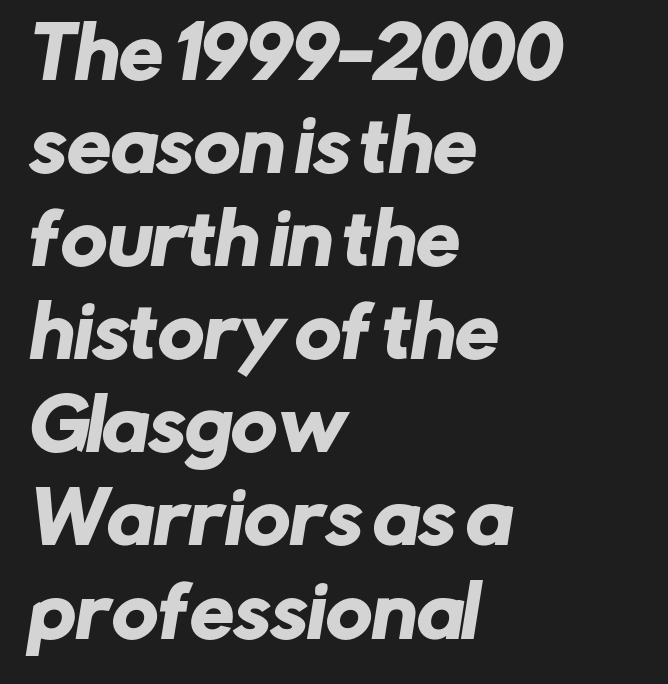
A typesetter would call this proportional, since set widths differ per character. Compared with a centered layout, this one pins lines to the left instead. Line spacing here is normal. The baseline area is clear. The passage shown has conventional tracking throughout. Unlike a traditional serif, this face leaves its strokes unadorned.
